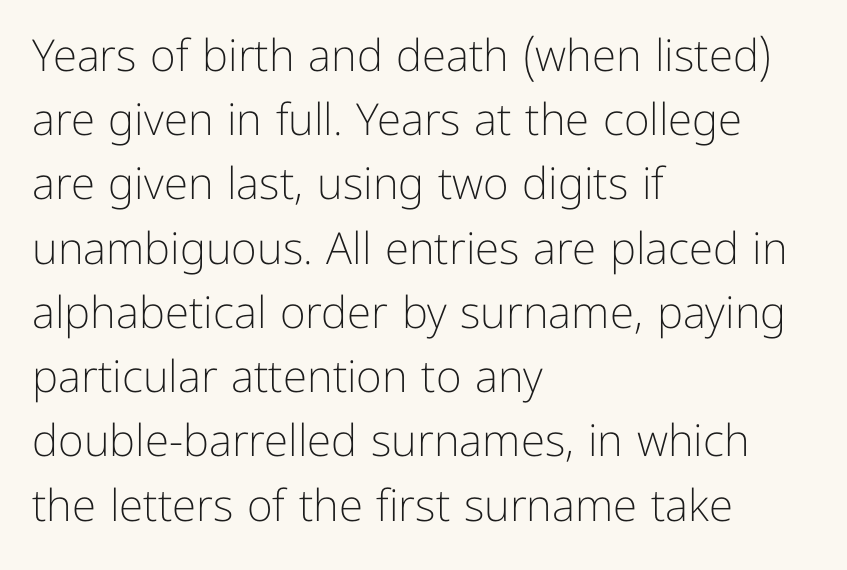
Q: Is the text bold? A: No.
Q: Is the text italic (slanted)? A: No, it is upright.
Q: Is the typeface a serif or a sans-serif typeface? A: Sans-serif.
Q: Is the text underlined? A: No.
Q: How is the paragraph aligned? A: Left-aligned.
Q: Is the spacing between letters normal or unusually wide? A: Normal.
Q: Is the spacing between lines tight, normal or loose? A: Normal.
Q: Width (condensed, normal, or wide)? A: Normal.
Q: Stroke contrast? A: Low.
Q: x-height? A: Medium.
Q: Monospaced? A: No.
